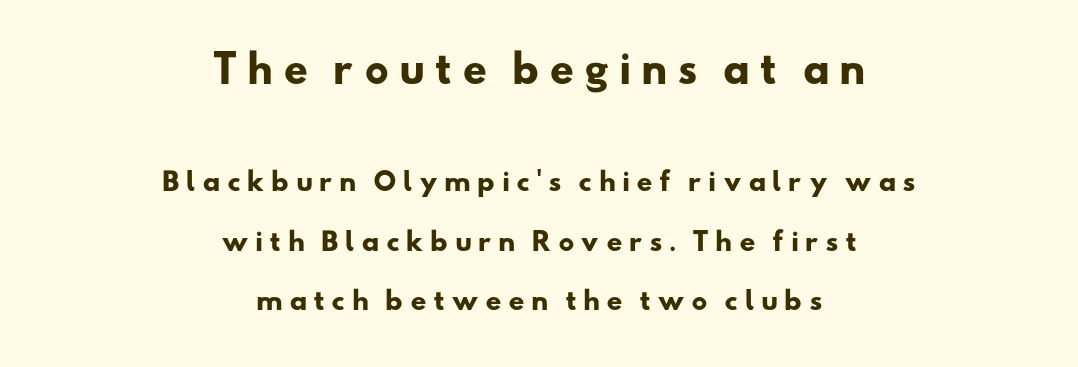
Q: Is the text bold? A: Yes.
Q: Is the typeface a serif or a sans-serif typeface? A: Sans-serif.
Q: Is the text underlined? A: No.
Q: How is the paragraph aligned? A: Centered.
Q: Is the spacing between letters normal or unusually wide? A: Unusually wide.
Q: Is the spacing between lines tight, normal or loose? A: Loose.
Q: Which block of text is set in a larger size, the first (top) or the second (bottom)? A: The first (top) one.
Q: Width (condensed, normal, or wide)? A: Wide.
Q: Stroke contrast? A: Low.
Q: x-height? A: Small.
Q: Monospaced? A: No.
